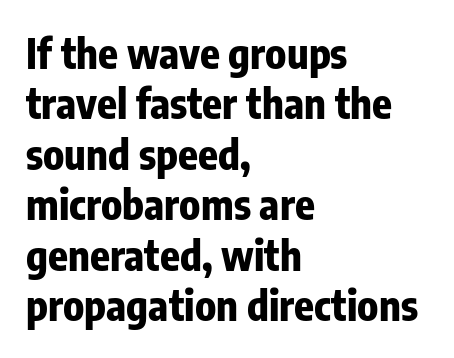
Notice how the stems are strictly vertical — no italics here. The letterforms sit shoulder to shoulder at normal distance. Descender tails drop into unmarked territory. These lines carry a lot of weight — the face is fully bold.
